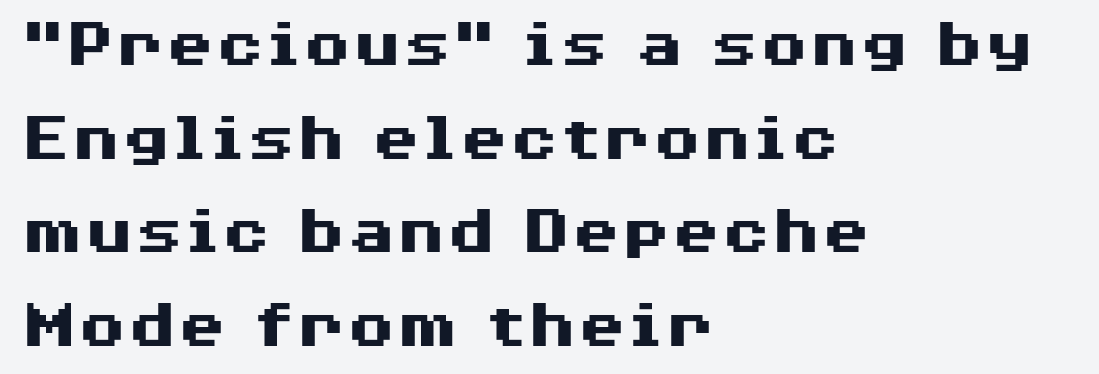
The image shows 72 px heavy, wide sans-serif type, upright; set left-aligned, normal line spacing (1.3x), normal letter spacing, not underlined; medium stroke contrast and a medium x-height.
